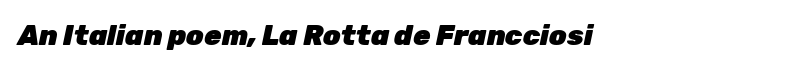
Typographic density is high because the face is bold. This sample has the flowing, uneven cadence of proportional lettering. The words here are not underlined. Observe the lean: these are italic letterforms. Spacing between characters is what you'd get straight out of the box.
